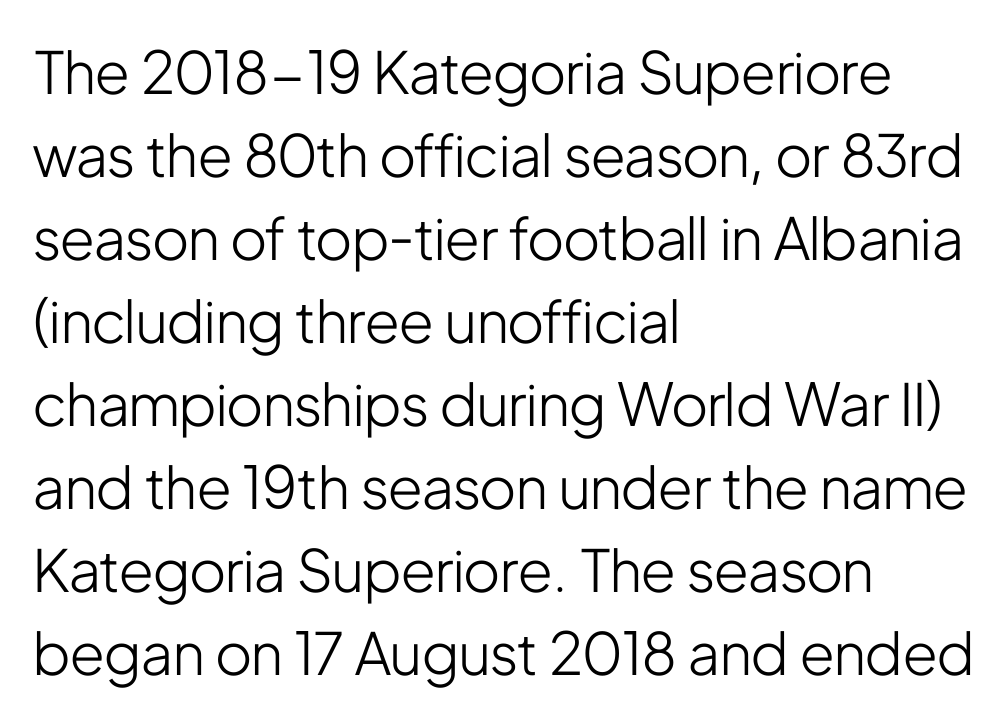
Q: Is the text bold? A: No.
Q: Is the text italic (slanted)? A: No, it is upright.
Q: Is the typeface a serif or a sans-serif typeface? A: Sans-serif.
Q: Is the text underlined? A: No.
Q: How is the paragraph aligned? A: Left-aligned.
Q: Is the spacing between letters normal or unusually wide? A: Normal.
Q: Is the spacing between lines tight, normal or loose? A: Normal.
Q: Width (condensed, normal, or wide)? A: Condensed.
Q: Stroke contrast? A: Low.
Q: x-height? A: Medium.
Q: Monospaced? A: No.
